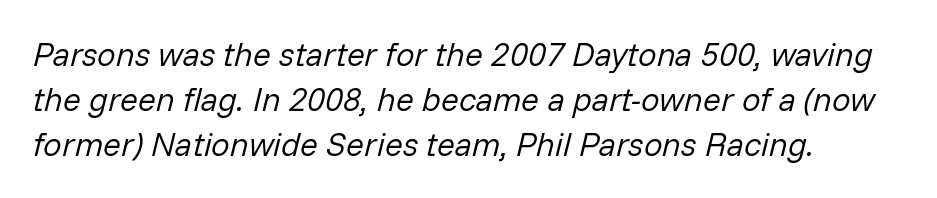
Q: Is the text bold? A: No.
Q: Is the text italic (slanted)? A: Yes, it leans right by about 14 degrees.
Q: Is the text underlined? A: No.
Q: How is the paragraph aligned? A: Left-aligned.
Q: Is the spacing between letters normal or unusually wide? A: Normal.
Q: Is the spacing between lines tight, normal or loose? A: Normal.
Q: Width (condensed, normal, or wide)? A: Normal.
Q: Stroke contrast? A: Low.
Q: x-height? A: Medium.
Q: Monospaced? A: No.
